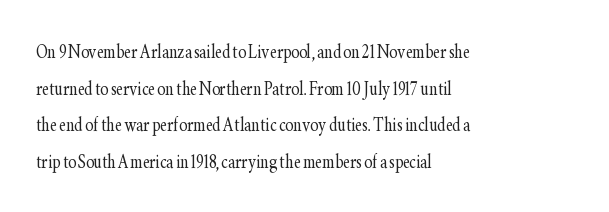
{"italic": "no", "bold": "no", "underline": "no", "align": "left", "line_spacing": "normal", "line_spacing_ratio": 1.53, "letter_spacing": "normal", "letter_spacing_em": 0.0, "glyph_px": 24}
